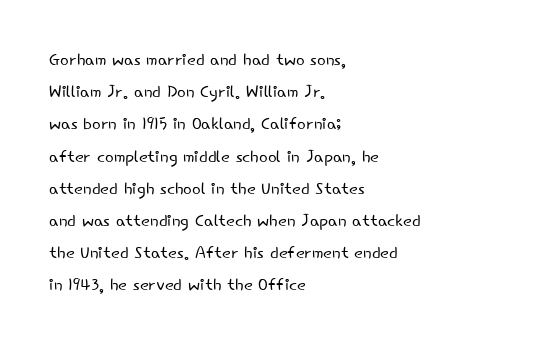
Regarding leading, the lines here are spaced in the standard way. The setting favours the left margin, as ordinary paragraphs usually do. The typeface has the unassuming heft of standard copy or less. The tracking reads as untouched default to a designer's eye. Type without underlining. Vertical strokes here are truly vertical.
